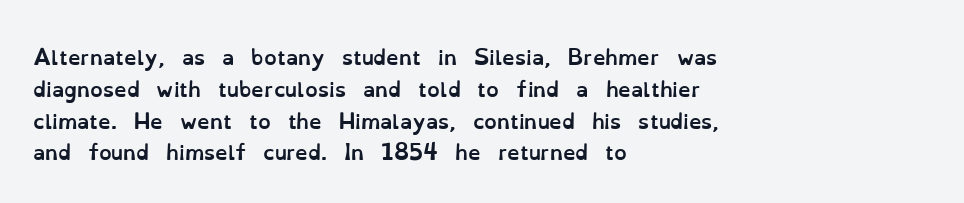
Upright lettering throughout. The foot of each line stays bare and open. Line spacing here is normal. The letters sit at their default tracking, neither squeezed nor spread. The setting favours the left margin, as ordinary paragraphs usually do. These words are printed bold, with thick strokes throughout.
